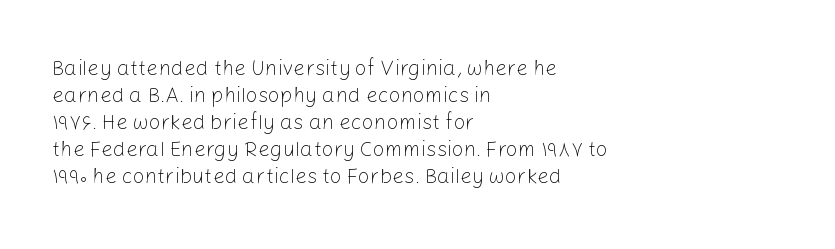
The image shows 21 px text type, upright; set left-aligned, normal line spacing (1.29x), normal letter spacing, not underlined.
